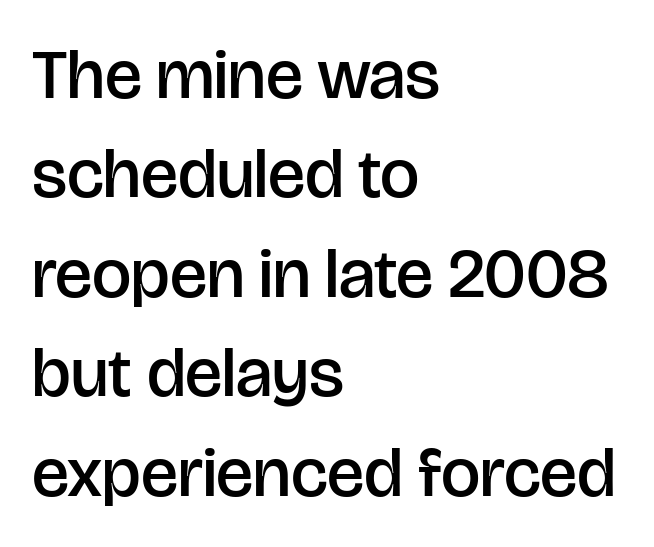
Caption: semibold face, moderately heavy strokes. The letters stand straight up with perfectly vertical stems. Each line starts at the same left margin while the right side varies. Character widths vary here, with narrow letters taking less room than wide ones.
